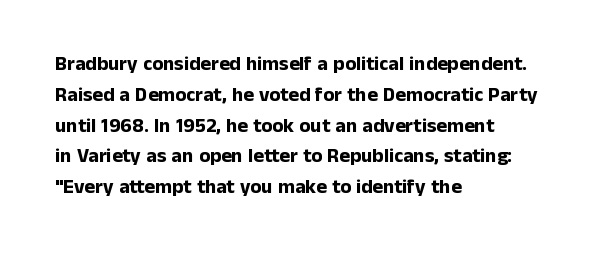
A student would call this left alignment; a typographer would say flush left, rag right. Any mark beneath the type? The region is blank. A dark, heavy texture on the line: the type is bold. The leading is moderate, giving the passage an even texture. The gaps between neighbouring characters are ordinary and unremarkable. The axis of the letterforms is exactly vertical.
